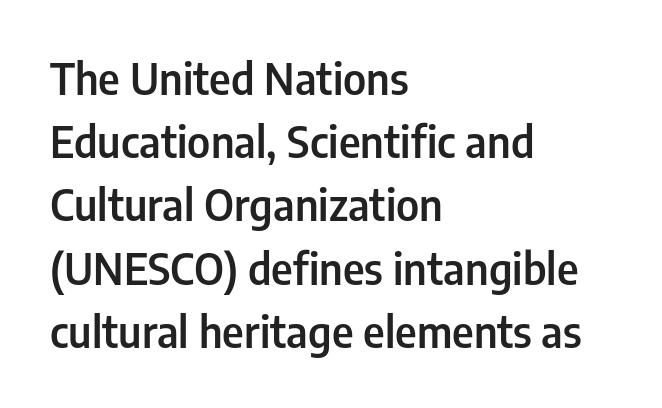
The image shows 43 px semibold, condensed sans-serif type, upright; set left-aligned, normal line spacing (1.47x), normal letter spacing, not underlined; low stroke contrast and a medium x-height.
